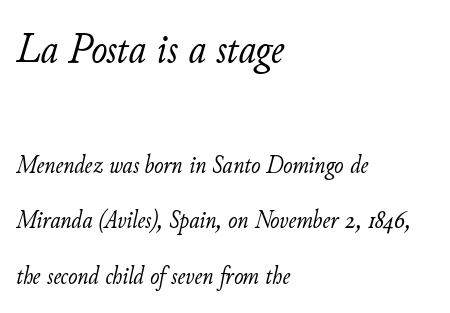
The baseline area is clear. Left-aligned paragraph, ragged on the right. Caption: upper text group enlarged, lower text group reduced. A typesetter would mark this as italic. If you measured baseline to baseline, you'd find a long distance.
